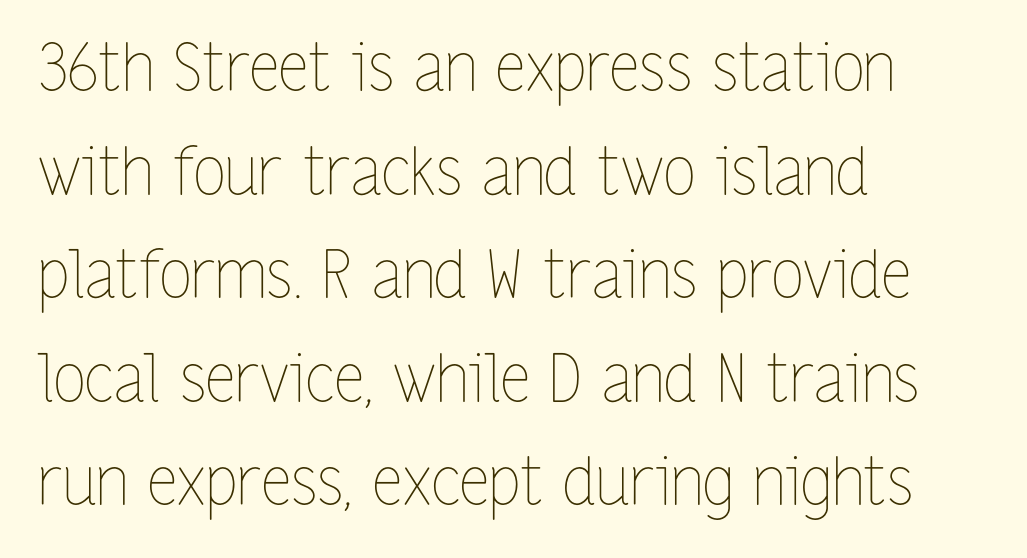
Regarding leading, the lines here are spaced in the standard way. This rendering leaves character spacing at its baseline value. The type sits square on the baseline with zero lean. Summary of weight: not heavy and not bold. Does the copy run flush right? No — it runs flush left.
